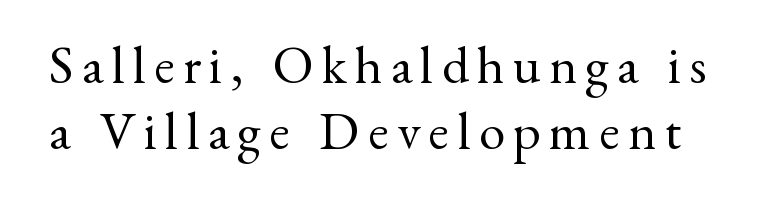
Q: Is the text bold? A: No.
Q: Is the text italic (slanted)? A: No, it is upright.
Q: Is the typeface a serif or a sans-serif typeface? A: Serif.
Q: Is the text underlined? A: No.
Q: Width (condensed, normal, or wide)? A: Normal.
Q: Stroke contrast? A: Medium.
Q: x-height? A: Small.
Q: Monospaced? A: No.
